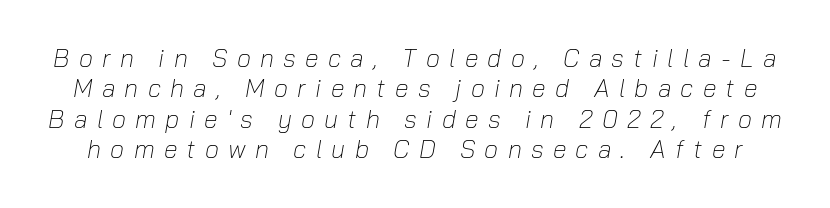
The image shows 25 px text type, italic (leaning right); set line spacing 1.22x, unusually wide letter spacing (+0.37 em), not underlined.
